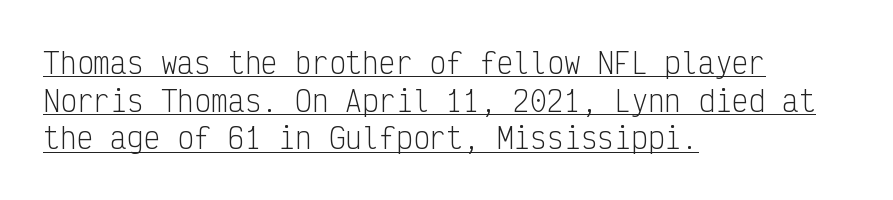
The image shows 28 px light, condensed sans-serif type, upright, monospaced; set left-aligned, normal line spacing (1.34x), normal letter spacing, underlined; low stroke contrast and a medium x-height.
